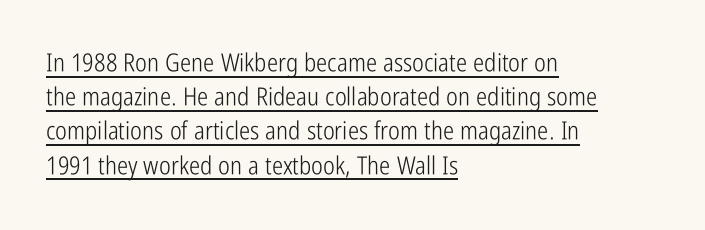
{"italic": "no", "bold": "no", "underline": "yes", "align": "left", "line_spacing": "normal", "line_spacing_ratio": 1.37, "letter_spacing": "normal", "letter_spacing_em": 0.0, "glyph_px": 25}
